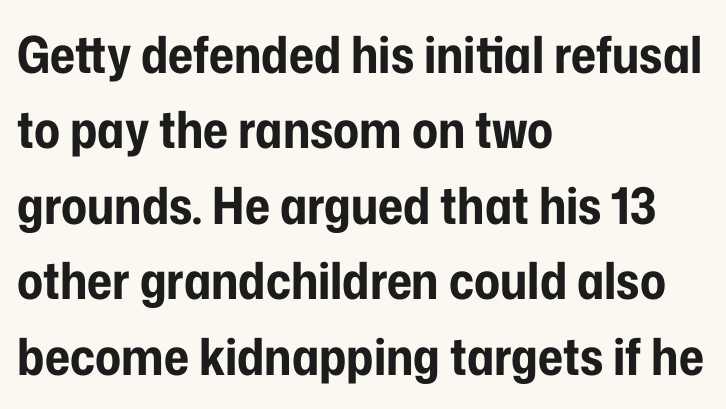
Q: Is the text bold? A: Yes.
Q: Is the text italic (slanted)? A: No, it is upright.
Q: Is the typeface a serif or a sans-serif typeface? A: Sans-serif.
Q: Is the text underlined? A: No.
Q: How is the paragraph aligned? A: Left-aligned.
Q: Is the spacing between letters normal or unusually wide? A: Normal.
Q: Is the spacing between lines tight, normal or loose? A: Normal.
Q: Width (condensed, normal, or wide)? A: Condensed.
Q: Stroke contrast? A: Low.
Q: x-height? A: Medium.
Q: Monospaced? A: No.
